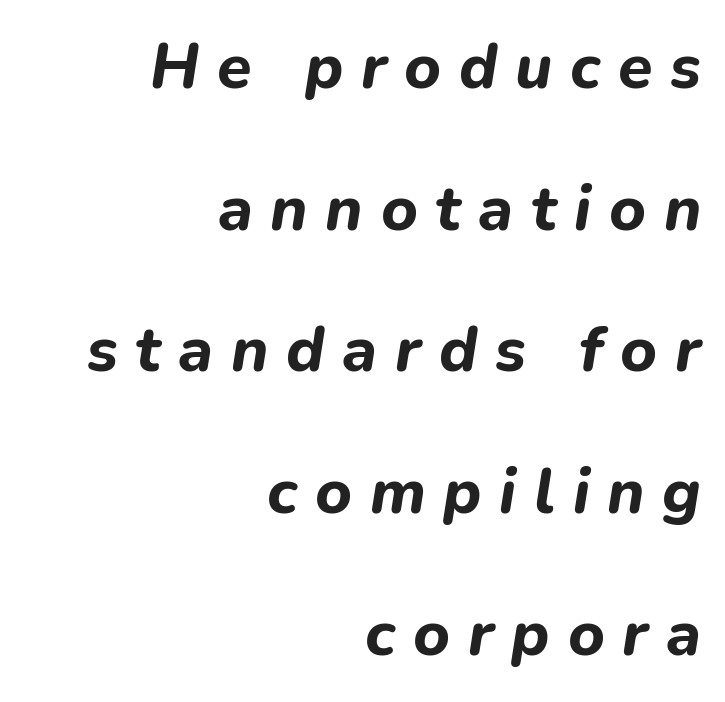
{"italic": "yes", "lean": "right", "slant_degrees": 9, "bold": "yes", "weight": "bold", "width": "normal", "stroke_contrast": "low", "x_height": "medium", "monospaced": "no", "underline": "no", "align": "right", "line_spacing": "loose", "line_spacing_ratio": 2.25, "letter_spacing": "wide", "letter_spacing_em": 0.28, "glyph_px": 63}
